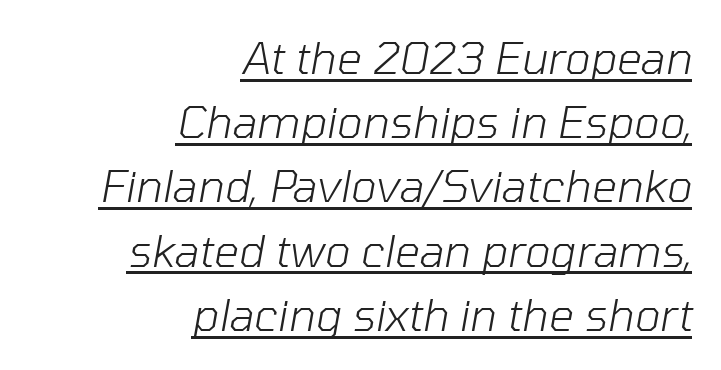
Is this a fixed-width face? No — the glyphs have proportional, varying widths. Like a heading marked for emphasis, these lines bear an underscore. If you measured baseline to baseline, you'd find a middling distance. No chunkiness to these letters — they're not bold.
